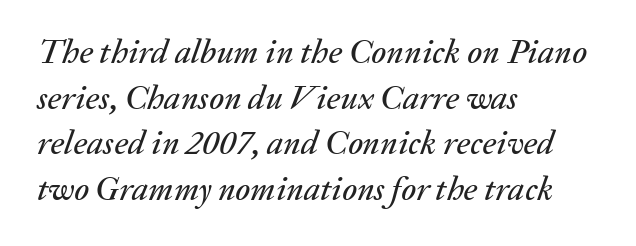
Q: Is the text italic (slanted)? A: Yes, it leans right by about 20 degrees.
Q: Is the text underlined? A: No.
Q: How is the paragraph aligned? A: Left-aligned.
Q: Is the spacing between letters normal or unusually wide? A: Normal.
Q: Is the spacing between lines tight, normal or loose? A: Normal.
Q: Width (condensed, normal, or wide)? A: Normal.
Q: Stroke contrast? A: Medium.
Q: x-height? A: Medium.
Q: Monospaced? A: No.
